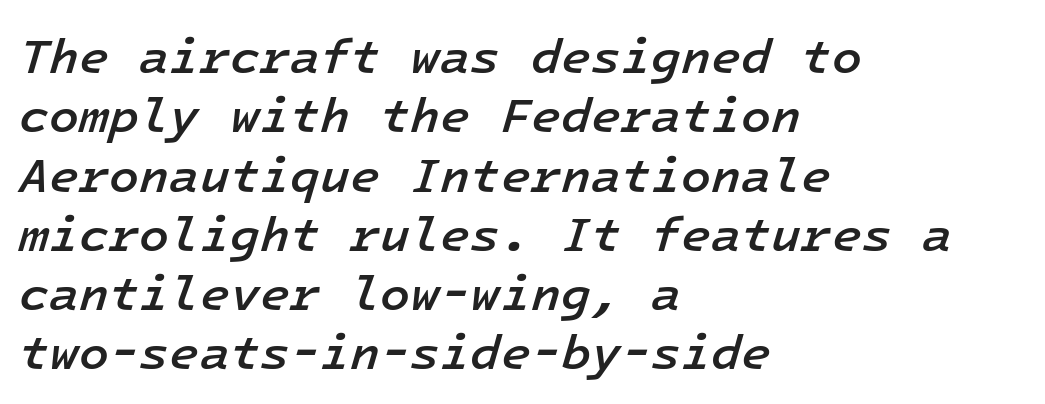
Q: Is the text bold? A: Semi-bold.
Q: Is the text italic (slanted)? A: Yes, it leans right by about 16 degrees.
Q: Is the text underlined? A: No.
Q: How is the paragraph aligned? A: Left-aligned.
Q: Is the spacing between letters normal or unusually wide? A: Normal.
Q: Width (condensed, normal, or wide)? A: Normal.
Q: Stroke contrast? A: Low.
Q: x-height? A: Medium.
Q: Monospaced? A: Yes.
